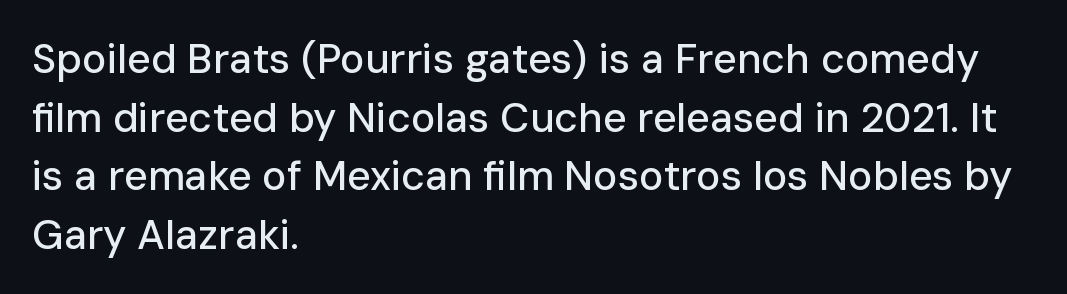
{"serif": "no", "italic": "no", "width": "normal", "stroke_contrast": "low", "x_height": "medium", "monospaced": "no", "underline": "no", "align": "left", "line_spacing": "normal", "line_spacing_ratio": 1.43, "letter_spacing": "normal", "letter_spacing_em": 0.0, "glyph_px": 41}
